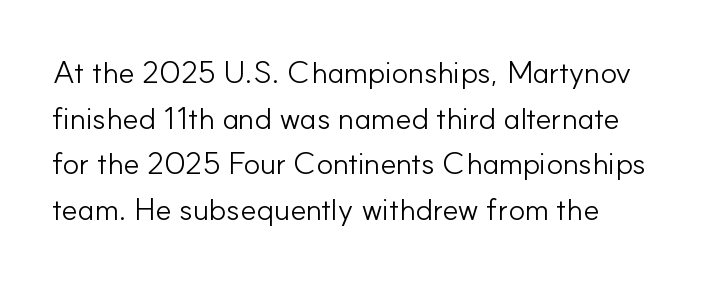
{"serif": "no", "italic": "no", "bold": "no", "weight": "light", "width": "normal", "stroke_contrast": "low", "x_height": "small", "monospaced": "no", "underline": "no", "line_spacing": "normal", "line_spacing_ratio": 1.47, "letter_spacing": "normal", "letter_spacing_em": 0.0, "glyph_px": 31}
